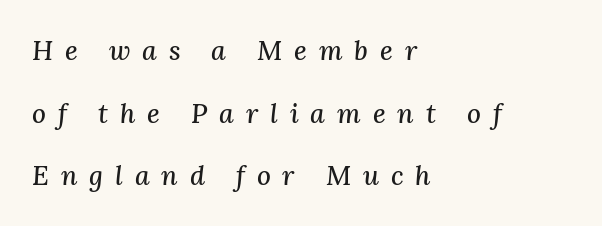
Q: Is the text italic (slanted)? A: Yes, it leans right by about 3 degrees.
Q: Is the text underlined? A: No.
Q: How is the paragraph aligned? A: Left-aligned.
Q: Is the spacing between letters normal or unusually wide? A: Unusually wide.
Q: Is the spacing between lines tight, normal or loose? A: Loose.
